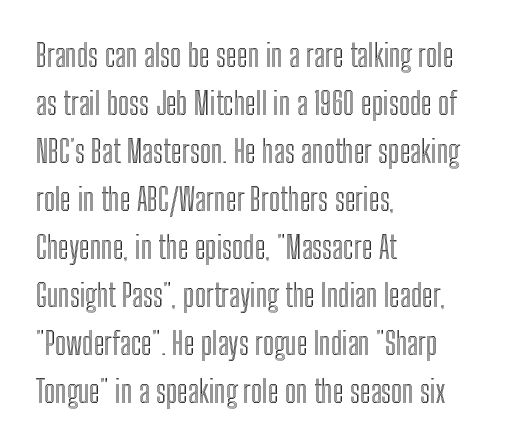
The image shows 31 px condensed type, upright; set left-aligned, normal line spacing (1.55x), normal letter spacing, not underlined; a medium x-height.
